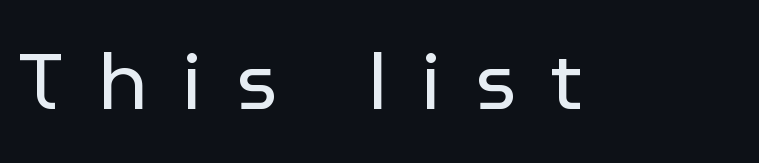
The space directly below the letters is spotless. Is this a sans? Yes — the strokes have no serifs. Note the varied advance widths — an 'i' is clearly narrower than an 'm'. Characters follow at a spacing far wider than the type designer built in. Weight: regular or lighter. Unlike italic type, these characters show no tilt at all.
